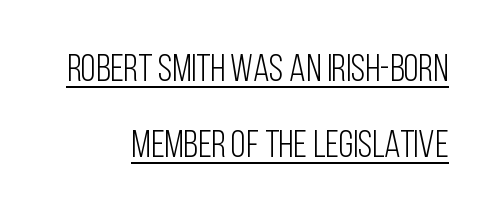
Q: Is the text bold? A: No.
Q: Is the text italic (slanted)? A: No, it is upright.
Q: Is the typeface a serif or a sans-serif typeface? A: Sans-serif.
Q: Is the text underlined? A: Yes.
Q: How is the paragraph aligned? A: Right-aligned.
Q: Is the spacing between letters normal or unusually wide? A: Normal.
Q: Is the spacing between lines tight, normal or loose? A: Loose.
Q: Width (condensed, normal, or wide)? A: Condensed.
Q: Stroke contrast? A: Low.
Q: x-height? A: Large.
Q: Monospaced? A: No.
